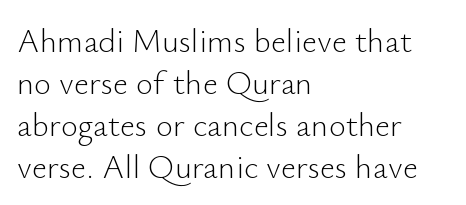
{"serif": "no", "italic": "no", "bold": "no", "weight": "light", "width": "normal", "stroke_contrast": "low", "x_height": "small", "monospaced": "no", "underline": "no", "align": "left", "line_spacing": "normal", "line_spacing_ratio": 1.27, "letter_spacing": "normal", "letter_spacing_em": 0.0, "glyph_px": 33}
